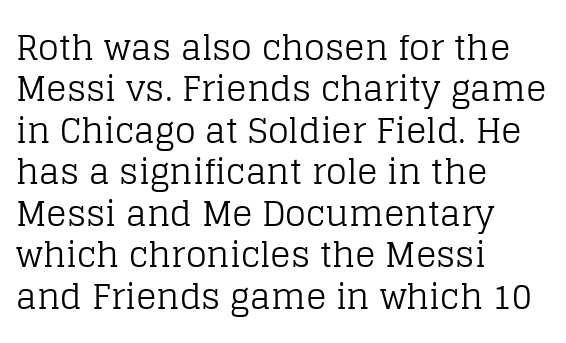
The image shows 34 px regular-weight serif type, upright; set left-aligned, line spacing 1.22x, normal letter spacing, not underlined; low stroke contrast and a large x-height.
